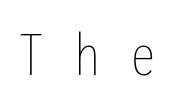
Q: Is the text bold? A: No.
Q: Is the text italic (slanted)? A: No, it is upright.
Q: Is the text underlined? A: No.
Q: Is the spacing between letters normal or unusually wide? A: Unusually wide.
Q: Width (condensed, normal, or wide)? A: Condensed.
Q: Stroke contrast? A: Low.
Q: x-height? A: Medium.
Q: Monospaced? A: Yes.
